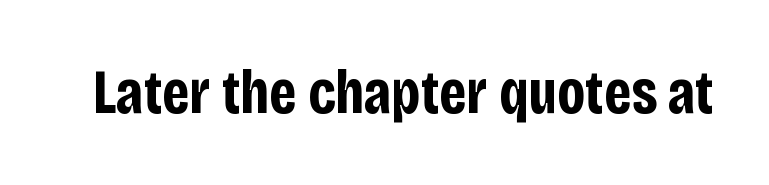
The image shows 62 px bold, condensed sans-serif type, upright; set normal letter spacing, not underlined; low stroke contrast and a large x-height.
